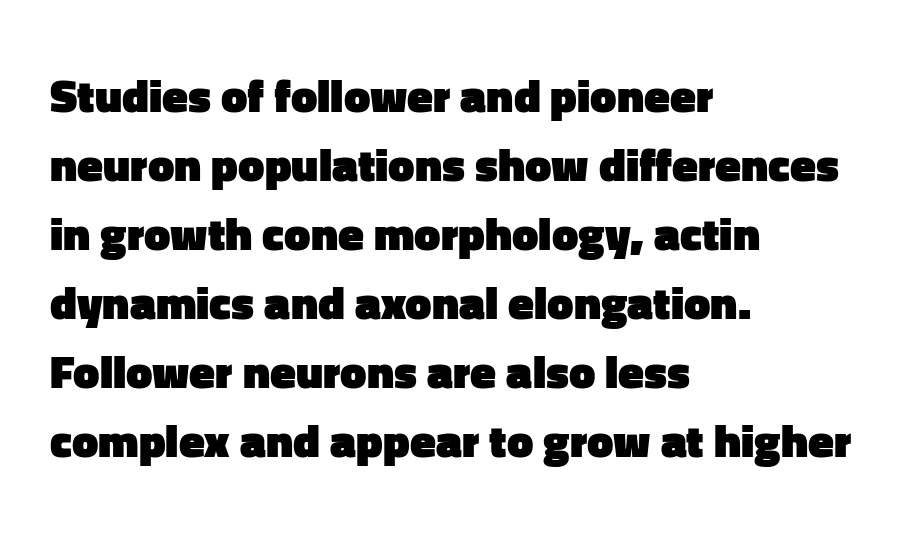
Q: Is the text bold? A: Yes.
Q: Is the text italic (slanted)? A: No, it is upright.
Q: Is the typeface a serif or a sans-serif typeface? A: Sans-serif.
Q: Is the text underlined? A: No.
Q: How is the paragraph aligned? A: Left-aligned.
Q: Is the spacing between letters normal or unusually wide? A: Normal.
Q: Is the spacing between lines tight, normal or loose? A: Normal.
Q: Width (condensed, normal, or wide)? A: Normal.
Q: Stroke contrast? A: Low.
Q: x-height? A: Medium.
Q: Monospaced? A: No.
